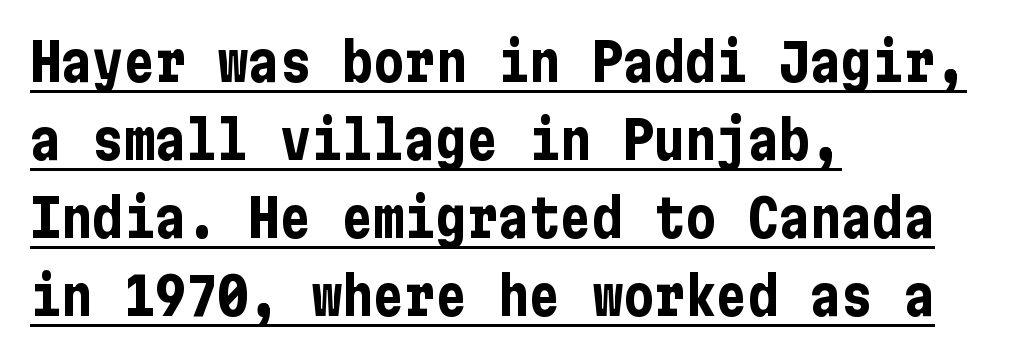
{"serif": "no", "italic": "no", "bold": "yes", "weight": "bold", "width": "condensed", "stroke_contrast": "low", "x_height": "medium", "underline": "yes", "align": "left", "line_spacing": "normal", "line_spacing_ratio": 1.5, "letter_spacing": "normal", "letter_spacing_em": 0.0, "glyph_px": 52}
